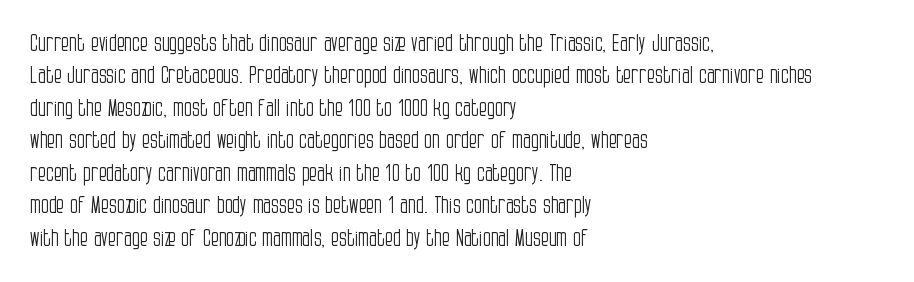
The tracking reads as untouched default to a designer's eye. Layout note: lines flush left. Students, observe: this is what conventionally led text looks like. Underline: absent.
